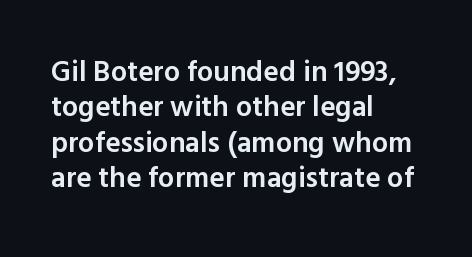
Does extra space separate the letters? No, they use regular spacing. Check the space under the baseline: it is left empty. What weight is shown? A semibold, between regular and bold. The font family rendered here belongs to the sans-serif group. Short and long lines alike share a common starting point at left.
